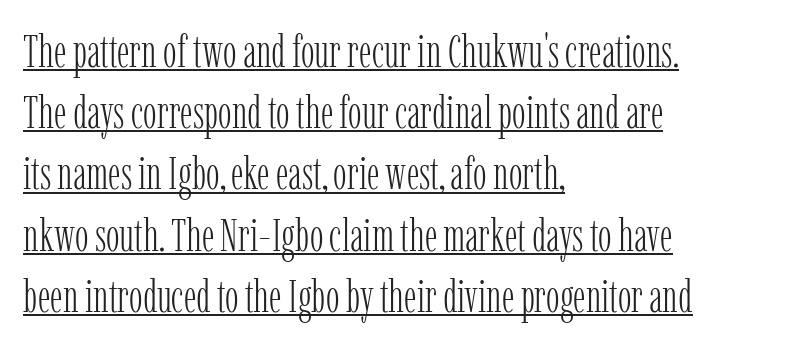
Q: Is the text bold? A: No.
Q: Is the text italic (slanted)? A: No, it is upright.
Q: Is the typeface a serif or a sans-serif typeface? A: Serif.
Q: Is the text underlined? A: Yes.
Q: How is the paragraph aligned? A: Left-aligned.
Q: Is the spacing between letters normal or unusually wide? A: Normal.
Q: Is the spacing between lines tight, normal or loose? A: Normal.
Q: Width (condensed, normal, or wide)? A: Condensed.
Q: Stroke contrast? A: Low.
Q: x-height? A: Medium.
Q: Monospaced? A: No.
